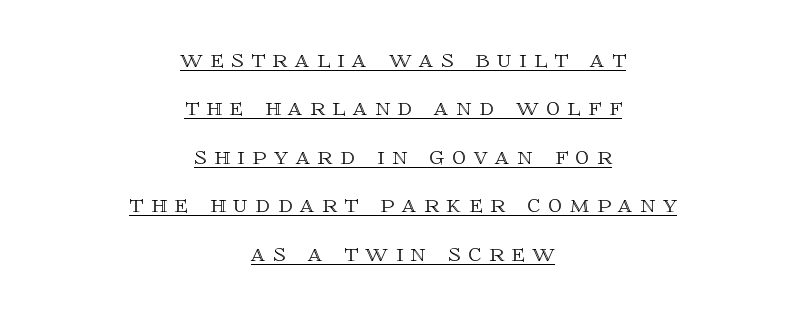
The font's upright variant was chosen for this text. If you folded the block vertically in half, each line would mirror itself in length. Looks like regular typesetting: each glyph gets only the width it needs. How are the letters spaced? Widely, with obvious added tracking. Check the space under the baseline: a stroke is drawn there.
